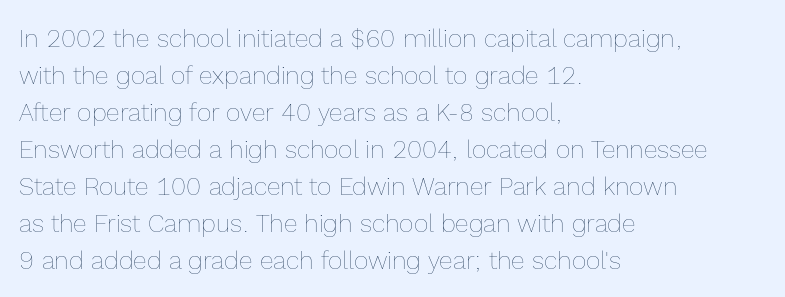
A typesetter would call this leading conventional body-copy spacing. Descender tails drop into unmarked territory. Visually the block forms a straight wall on the left and a jagged coastline on the right. Do the letters lean? They stand straight.
